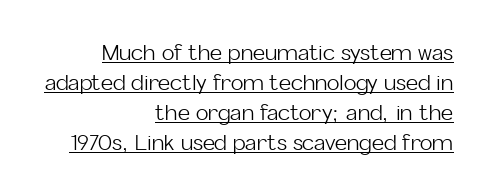
Q: Is the text bold? A: No.
Q: Is the text italic (slanted)? A: No, it is upright.
Q: Is the text underlined? A: Yes.
Q: How is the paragraph aligned? A: Right-aligned.
Q: Is the spacing between letters normal or unusually wide? A: Normal.
Q: Is the spacing between lines tight, normal or loose? A: Normal.
